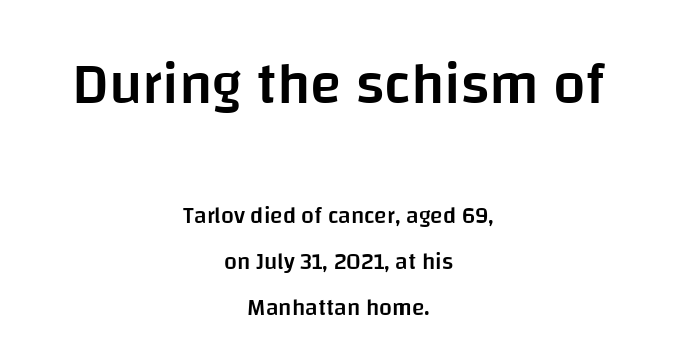
Q: Is the text bold? A: Semi-bold.
Q: Is the text italic (slanted)? A: No, it is upright.
Q: Is the typeface a serif or a sans-serif typeface? A: Sans-serif.
Q: Is the text underlined? A: No.
Q: How is the paragraph aligned? A: Centered.
Q: Is the spacing between letters normal or unusually wide? A: Normal.
Q: Is the spacing between lines tight, normal or loose? A: Loose.
Q: Which block of text is set in a larger size, the first (top) or the second (bottom)? A: The first (top) one.
Q: Width (condensed, normal, or wide)? A: Normal.
Q: Stroke contrast? A: Low.
Q: x-height? A: Large.
Q: Monospaced? A: No.
